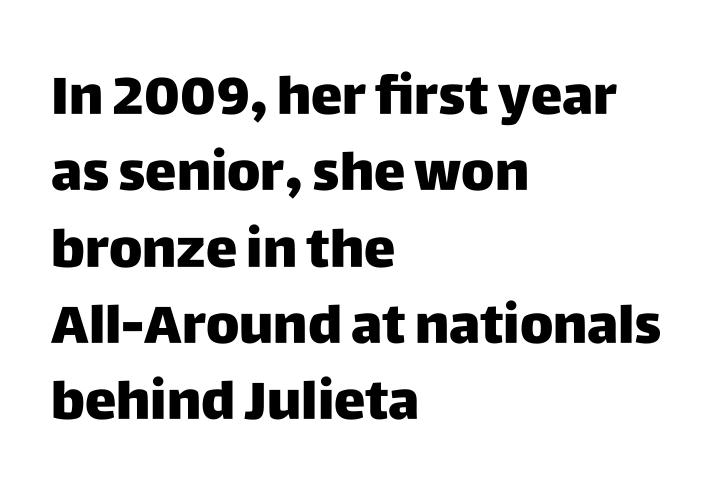
The image shows 53 px heavy sans-serif type, upright; set left-aligned, normal line spacing (1.44x), normal letter spacing, not underlined; low stroke contrast and a large x-height.
